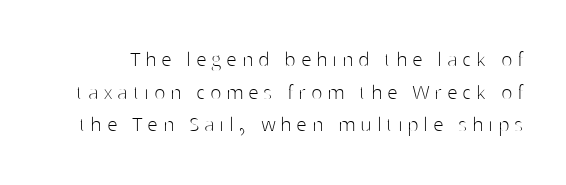
Q: Is the text bold? A: No.
Q: Is the text italic (slanted)? A: No, it is upright.
Q: Is the text underlined? A: No.
Q: Is the spacing between letters normal or unusually wide? A: Unusually wide.
Q: Is the spacing between lines tight, normal or loose? A: Normal.
